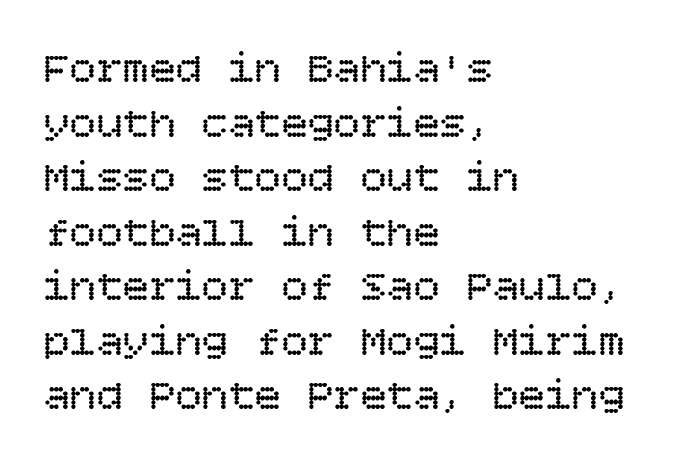
The image shows 44 px regular-weight type, upright; set left-aligned, line spacing 1.24x, normal letter spacing, not underlined; low stroke contrast and a large x-height.
